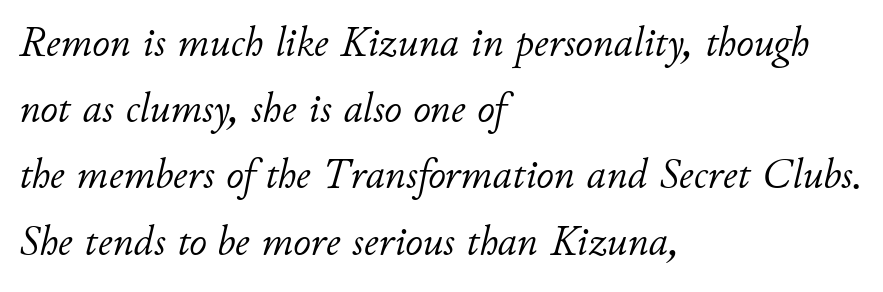
Which margin do the lines hug? The left one — the right edge is uneven. The gaps between neighbouring characters are ordinary and unremarkable. A typesetter would call this proportional, since set widths differ per character. Style check: oblique. Is there much room between lines? A standard amount, neither cramped nor airy.
